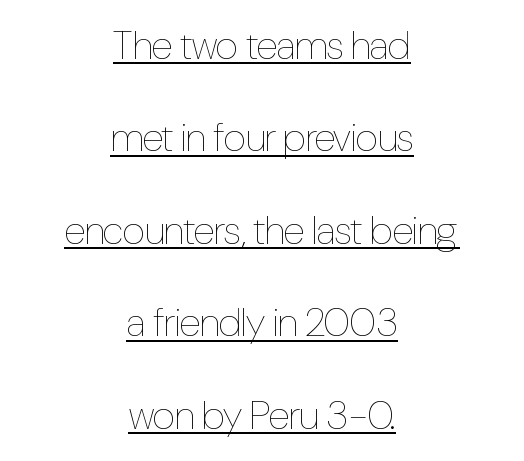
The image shows 40 px thin, condensed type, upright; set centered, loose line spacing (2.31x), normal letter spacing, underlined; low stroke contrast and a medium x-height.
